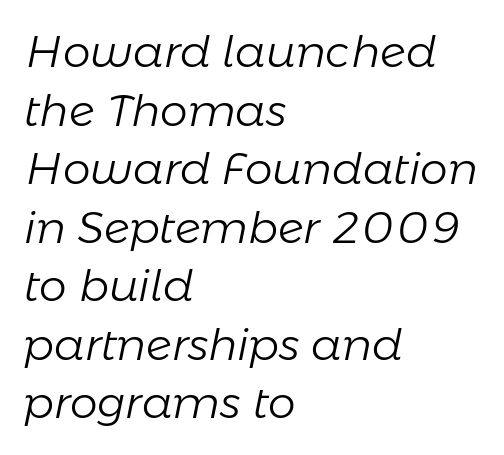
Q: Is the text bold? A: No.
Q: Is the text italic (slanted)? A: Yes, it leans right by about 11 degrees.
Q: Is the text underlined? A: No.
Q: How is the paragraph aligned? A: Left-aligned.
Q: Is the spacing between letters normal or unusually wide? A: Normal.
Q: Is the spacing between lines tight, normal or loose? A: Normal.
Q: Width (condensed, normal, or wide)? A: Normal.
Q: Stroke contrast? A: Low.
Q: x-height? A: Medium.
Q: Monospaced? A: No.
